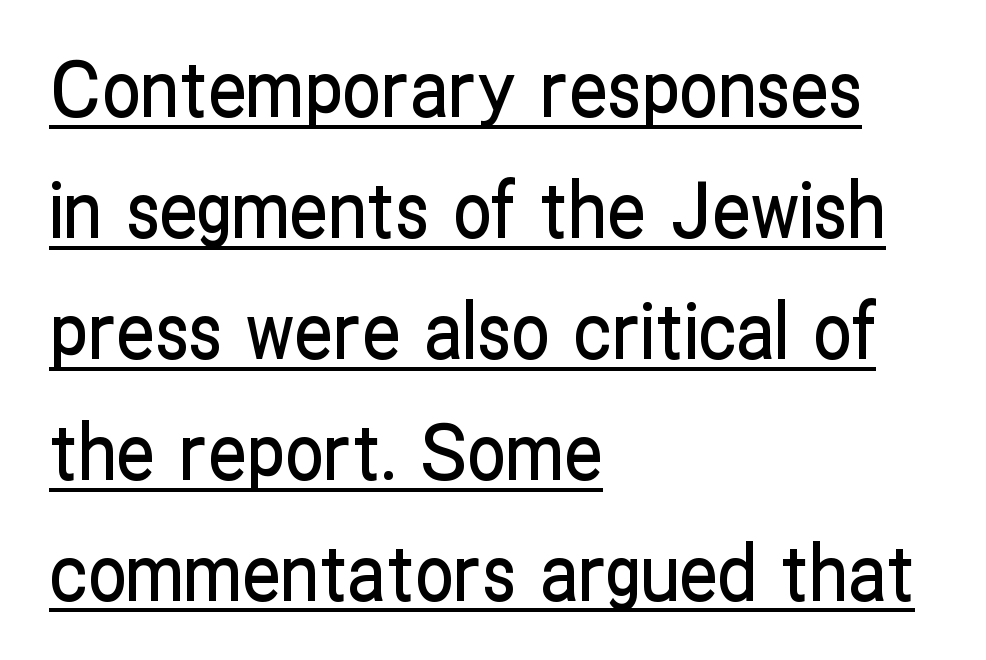
Q: Is the text italic (slanted)? A: No, it is upright.
Q: Is the typeface a serif or a sans-serif typeface? A: Sans-serif.
Q: Is the text underlined? A: Yes.
Q: How is the paragraph aligned? A: Left-aligned.
Q: Is the spacing between letters normal or unusually wide? A: Normal.
Q: Is the spacing between lines tight, normal or loose? A: Normal.
Q: Width (condensed, normal, or wide)? A: Condensed.
Q: Stroke contrast? A: Low.
Q: x-height? A: Medium.
Q: Monospaced? A: No.
